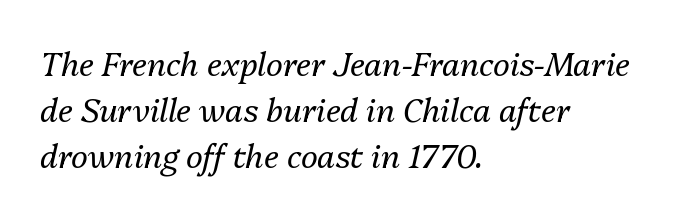
The image shows 32 px regular-weight type, italic (leaning right); set left-aligned, normal line spacing (1.43x), normal letter spacing, not underlined; medium stroke contrast and a medium x-height.
